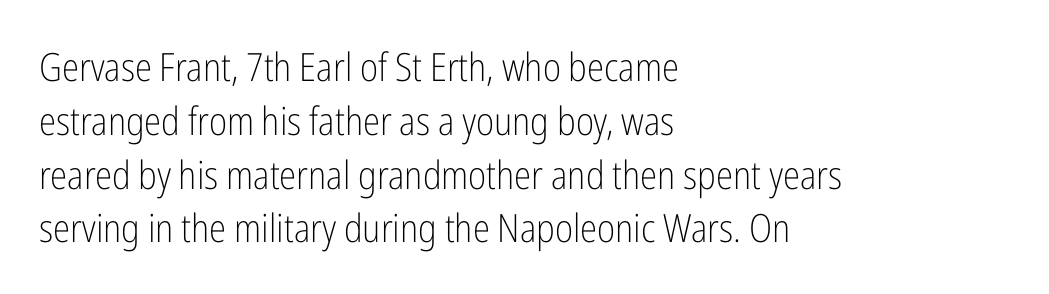
The image shows 39 px light, condensed sans-serif type, upright; set left-aligned, normal line spacing (1.38x), normal letter spacing, not underlined; low stroke contrast and a medium x-height.
